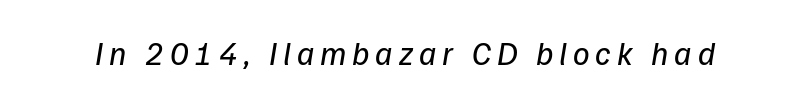
{"serif": "no", "bold": "no", "weight": "regular", "width": "normal", "stroke_contrast": "low", "x_height": "medium", "monospaced": "no", "underline": "no", "glyph_px": 33}
